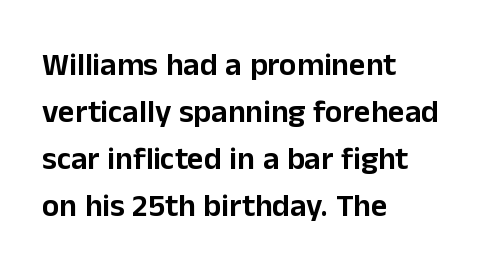
{"serif": "no", "italic": "no", "width": "normal", "stroke_contrast": "low", "x_height": "medium", "monospaced": "no", "underline": "no", "align": "left", "line_spacing": "normal", "line_spacing_ratio": 1.47, "letter_spacing": "normal", "letter_spacing_em": 0.0, "glyph_px": 32}
